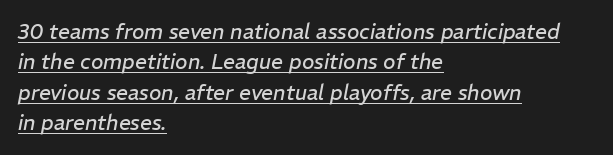
This is oblique type, the kind used for emphasis or titles. Between one letter and the next there's only the usual sliver of space. Compared with typical paragraphs, the rows here are spaced about the same. Underline: present. The weight tops out at a normal text grade.
